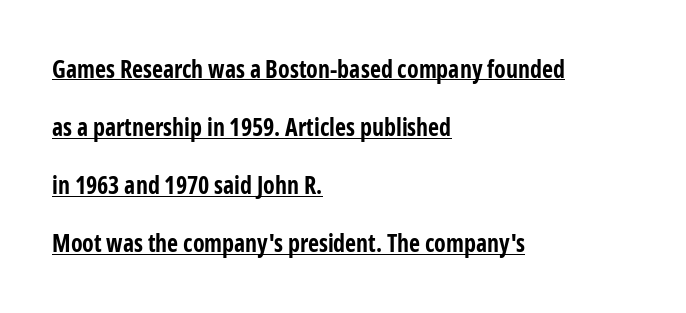
The image shows 24 px bold type, upright; set left-aligned, loose line spacing (2.42x), normal letter spacing, underlined.
